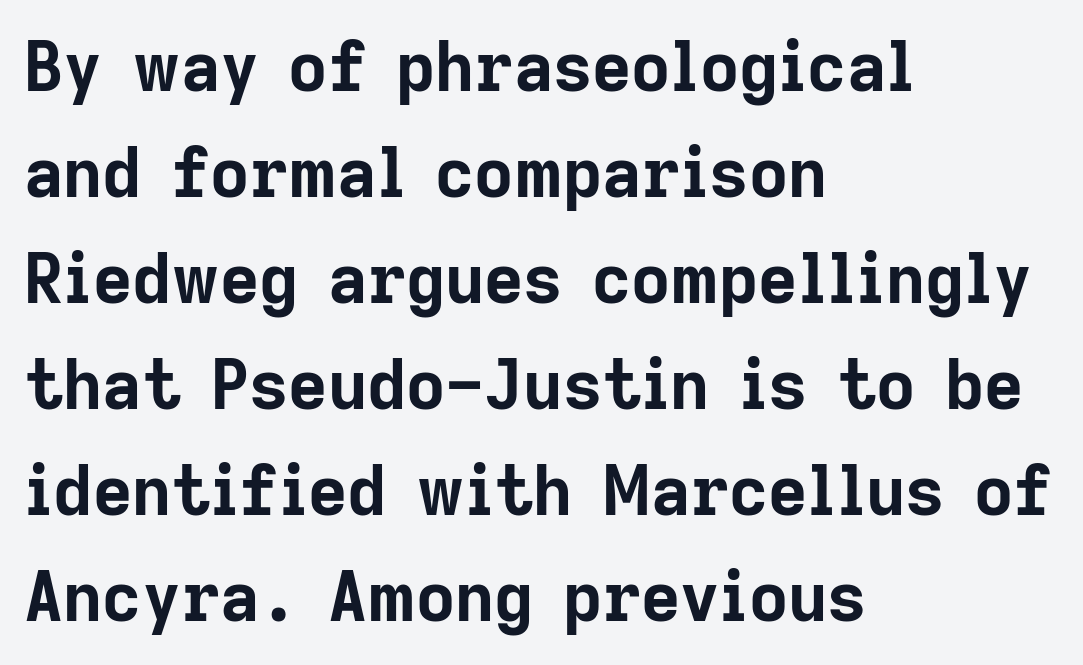
{"serif": "no", "italic": "no", "bold": "yes", "weight": "bold", "width": "normal", "stroke_contrast": "low", "x_height": "medium", "monospaced": "no", "underline": "no", "align": "left", "line_spacing": "normal", "line_spacing_ratio": 1.56, "letter_spacing": "normal", "letter_spacing_em": 0.0, "glyph_px": 68}
